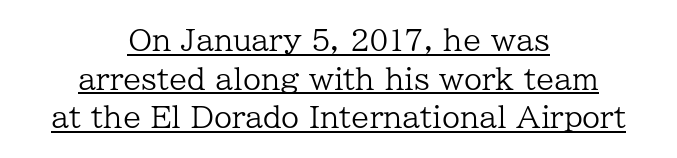
{"serif": "yes", "italic": "no", "bold": "no", "weight": "regular", "width": "normal", "stroke_contrast": "low", "x_height": "medium", "monospaced": "no", "underline": "yes", "align": "center", "line_spacing": "normal", "line_spacing_ratio": 1.33, "letter_spacing": "normal", "letter_spacing_em": 0.0, "glyph_px": 29}
